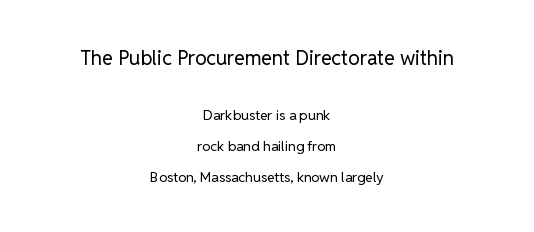
{"italic": "no", "bold": "no", "underline": "no", "align": "center", "line_spacing": "loose", "line_spacing_ratio": 2.23, "letter_spacing": "normal", "letter_spacing_em": 0.0, "larger_block": "first", "size_ratio": 1.43, "glyph_px": 20}
